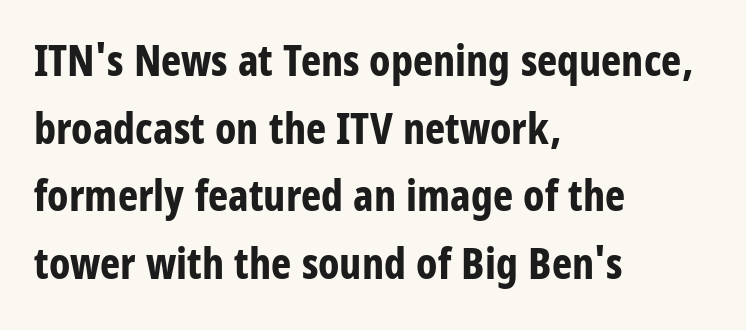
{"serif": "no", "italic": "no", "bold": "yes", "weight": "bold", "width": "condensed", "stroke_contrast": "low", "x_height": "large", "monospaced": "no", "underline": "no", "align": "left", "line_spacing": "normal", "line_spacing_ratio": 1.57, "letter_spacing": "normal", "letter_spacing_em": 0.0, "glyph_px": 43}
